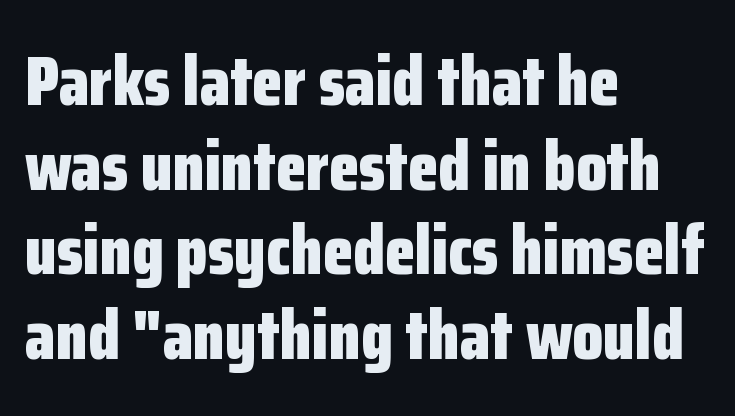
Q: Is the text bold? A: Yes.
Q: Is the text italic (slanted)? A: No, it is upright.
Q: Is the typeface a serif or a sans-serif typeface? A: Sans-serif.
Q: Is the text underlined? A: No.
Q: How is the paragraph aligned? A: Left-aligned.
Q: Is the spacing between letters normal or unusually wide? A: Normal.
Q: Width (condensed, normal, or wide)? A: Condensed.
Q: Stroke contrast? A: Low.
Q: x-height? A: Medium.
Q: Monospaced? A: No.
